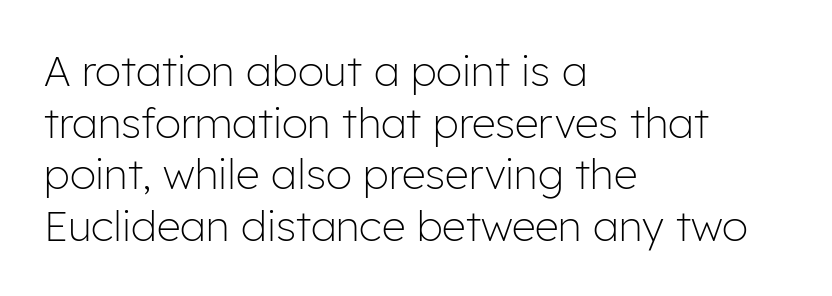
These lines were composed using upright roman letters. Bare-footed words on every line. No chunkiness to these letters — they're not bold. Each letter keeps its own natural width here, so spacing adapts to shape.
